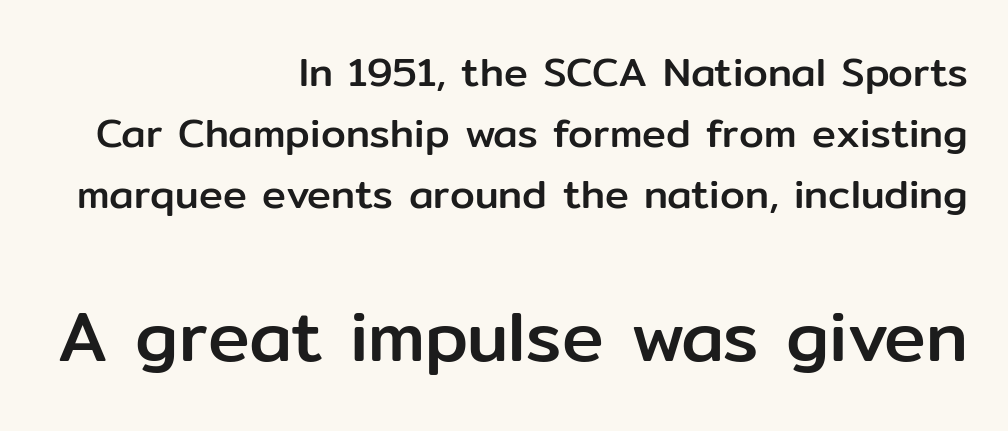
{"serif": "no", "italic": "no", "width": "normal", "stroke_contrast": "low", "x_height": "medium", "monospaced": "no", "underline": "no", "align": "right", "line_spacing": "normal", "line_spacing_ratio": 1.53, "letter_spacing": "normal", "letter_spacing_em": 0.0, "larger_block": "second", "size_ratio": 1.75, "glyph_px": 70}
